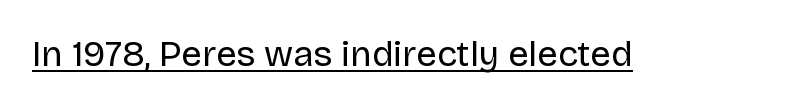
Q: Is the text bold? A: No.
Q: Is the text italic (slanted)? A: No, it is upright.
Q: Is the typeface a serif or a sans-serif typeface? A: Sans-serif.
Q: Is the text underlined? A: Yes.
Q: Is the spacing between letters normal or unusually wide? A: Normal.
Q: Width (condensed, normal, or wide)? A: Normal.
Q: Stroke contrast? A: Low.
Q: x-height? A: Large.
Q: Monospaced? A: No.
